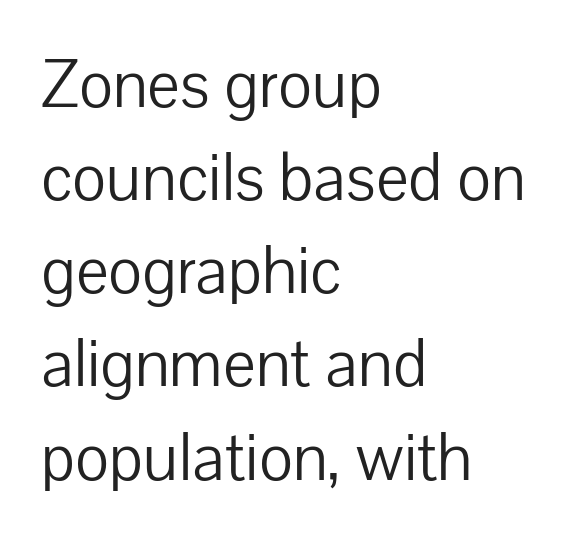
The axis of the letterforms is exactly vertical. Left-aligned paragraph, ragged on the right. The rendering uses natural spacing where letterforms have individual widths. The rows are spaced the way most documents space them. The passage shown is not underscored anywhere.
